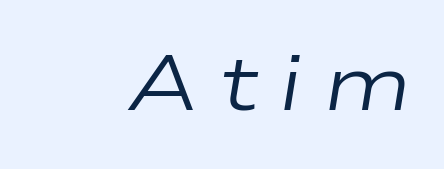
{"italic": "yes", "lean": "right", "slant_degrees": 9, "bold": "no", "weight": "regular", "width": "wide", "stroke_contrast": "low", "x_height": "medium", "monospaced": "no", "underline": "no", "align": "right", "letter_spacing": "wide", "letter_spacing_em": 0.26, "glyph_px": 78}
